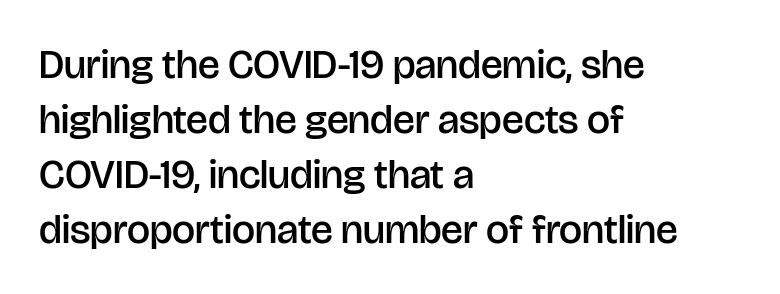
{"serif": "no", "italic": "no", "bold": "semi", "weight": "semibold", "width": "normal", "stroke_contrast": "low", "x_height": "large", "monospaced": "no", "underline": "no", "align": "left", "line_spacing": "normal", "line_spacing_ratio": 1.34, "letter_spacing": "normal", "letter_spacing_em": 0.0, "glyph_px": 41}
